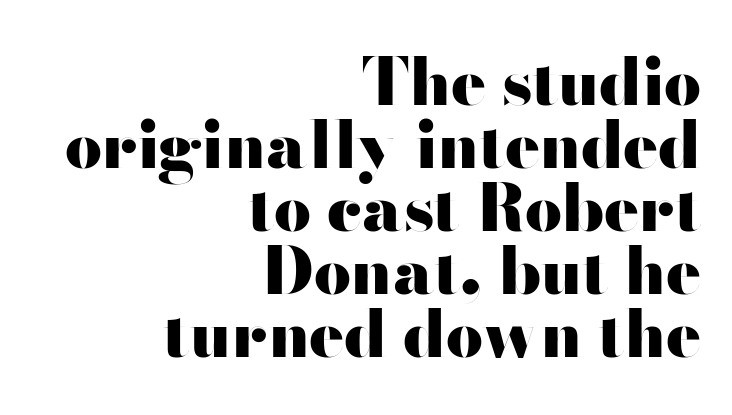
Honestly, the letter spacing is just normal — you wouldn't notice it. Any mark beneath the type? The region is blank. Leading: reduced. The lines are quadded right. A typesetter would call this proportional, since set widths differ per character.
